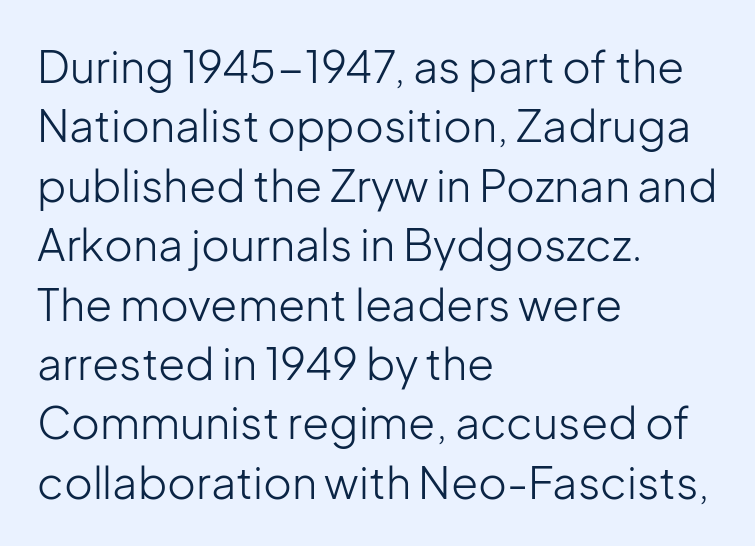
Q: Is the text bold? A: No.
Q: Is the text italic (slanted)? A: No, it is upright.
Q: Is the typeface a serif or a sans-serif typeface? A: Sans-serif.
Q: Is the text underlined? A: No.
Q: How is the paragraph aligned? A: Left-aligned.
Q: Is the spacing between letters normal or unusually wide? A: Normal.
Q: Is the spacing between lines tight, normal or loose? A: Normal.
Q: Width (condensed, normal, or wide)? A: Normal.
Q: Stroke contrast? A: Low.
Q: x-height? A: Medium.
Q: Monospaced? A: No.
